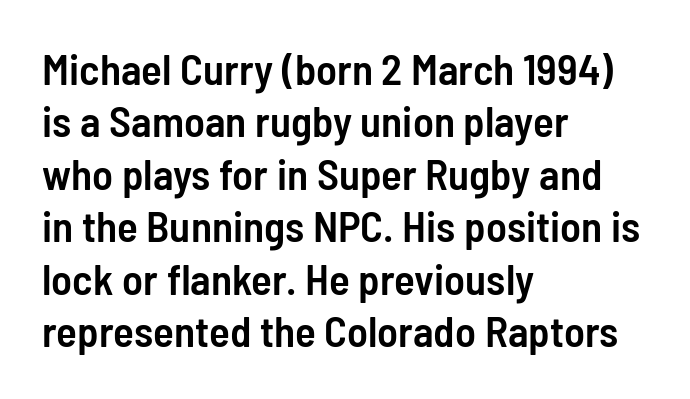
Q: Is the text bold? A: Semi-bold.
Q: Is the text italic (slanted)? A: No, it is upright.
Q: Is the typeface a serif or a sans-serif typeface? A: Sans-serif.
Q: Is the text underlined? A: No.
Q: How is the paragraph aligned? A: Left-aligned.
Q: Is the spacing between letters normal or unusually wide? A: Normal.
Q: Width (condensed, normal, or wide)? A: Condensed.
Q: Stroke contrast? A: Low.
Q: x-height? A: Medium.
Q: Monospaced? A: No.
